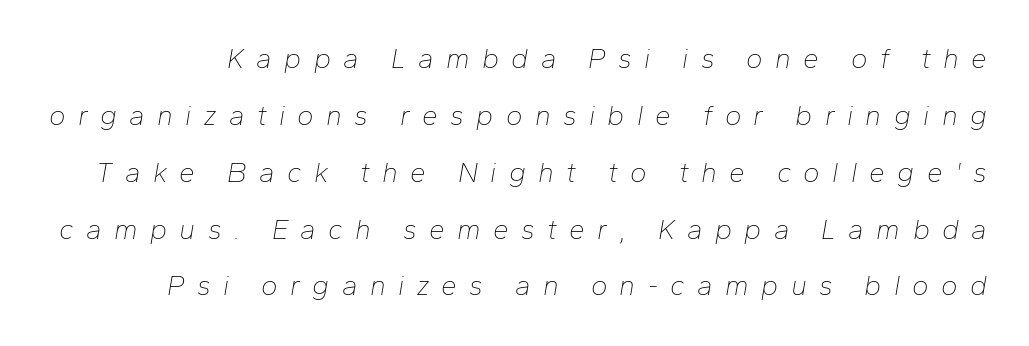
The image shows 28 px thin type, italic (leaning right); set loose line spacing (2.03x), unusually wide letter spacing (+0.44 em), not underlined; low stroke contrast and a medium x-height.
